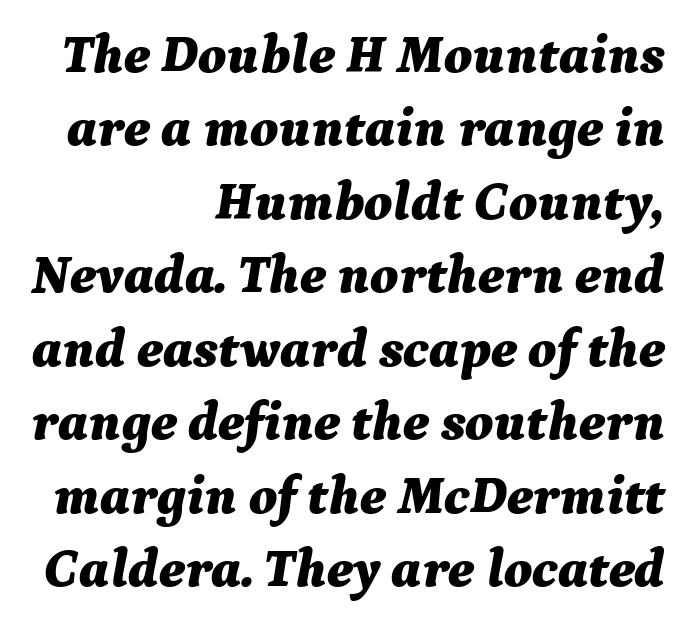
{"italic": "yes", "lean": "right", "slant_degrees": 9, "bold": "yes", "weight": "bold", "width": "normal", "stroke_contrast": "medium", "x_height": "medium", "monospaced": "no", "underline": "no", "align": "right", "line_spacing": "normal", "line_spacing_ratio": 1.36, "letter_spacing": "normal", "letter_spacing_em": 0.0, "glyph_px": 54}
